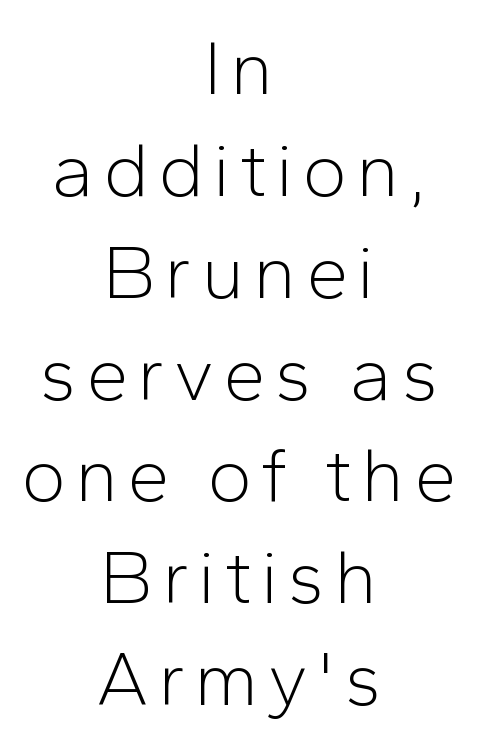
{"serif": "no", "italic": "no", "bold": "no", "weight": "light", "width": "normal", "stroke_contrast": "low", "x_height": "medium", "monospaced": "no", "underline": "no", "align": "center", "line_spacing": "normal", "line_spacing_ratio": 1.34, "glyph_px": 76}
